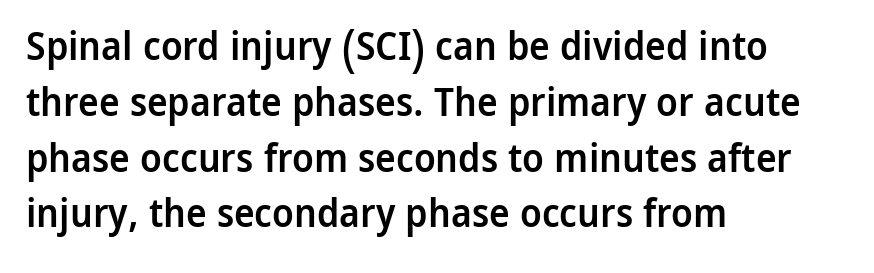
{"serif": "no", "italic": "no", "bold": "semi", "weight": "semibold", "width": "normal", "stroke_contrast": "low", "x_height": "medium", "monospaced": "no", "underline": "no", "align": "left", "line_spacing": "normal", "line_spacing_ratio": 1.43, "letter_spacing": "normal", "letter_spacing_em": 0.0, "glyph_px": 39}
